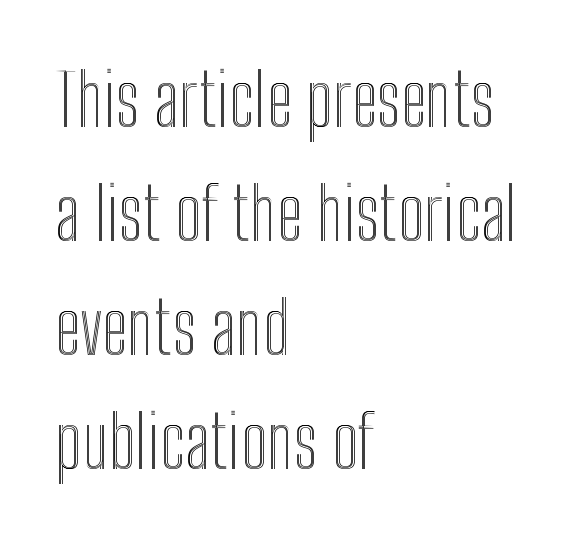
Decoration check: the copy has no underline. Looks like regular typesetting: each glyph gets only the width it needs. The lines are quadded left. The block of text has a typical density, with ordinary space between rows.
